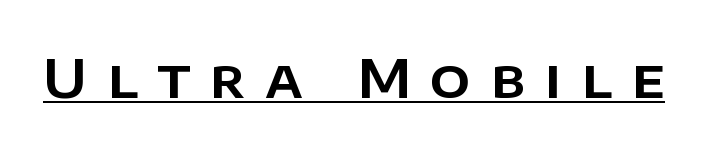
The image shows 53 px sans-serif type, upright; set unusually wide letter spacing (+0.37 em), underlined; low stroke contrast and a large x-height.
